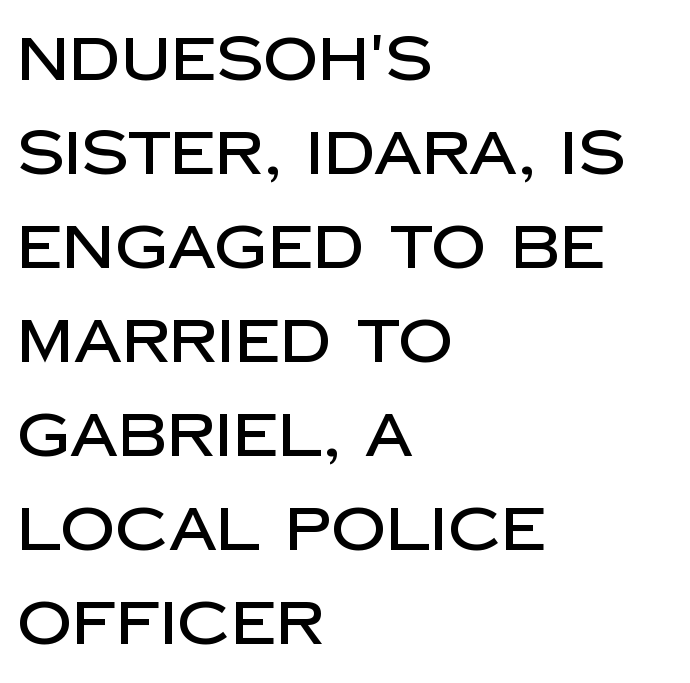
Q: Is the text italic (slanted)? A: No, it is upright.
Q: Is the typeface a serif or a sans-serif typeface? A: Sans-serif.
Q: Is the text underlined? A: No.
Q: How is the paragraph aligned? A: Left-aligned.
Q: Is the spacing between letters normal or unusually wide? A: Normal.
Q: Is the spacing between lines tight, normal or loose? A: Normal.
Q: Width (condensed, normal, or wide)? A: Normal.
Q: Stroke contrast? A: Low.
Q: x-height? A: Large.
Q: Monospaced? A: No.
